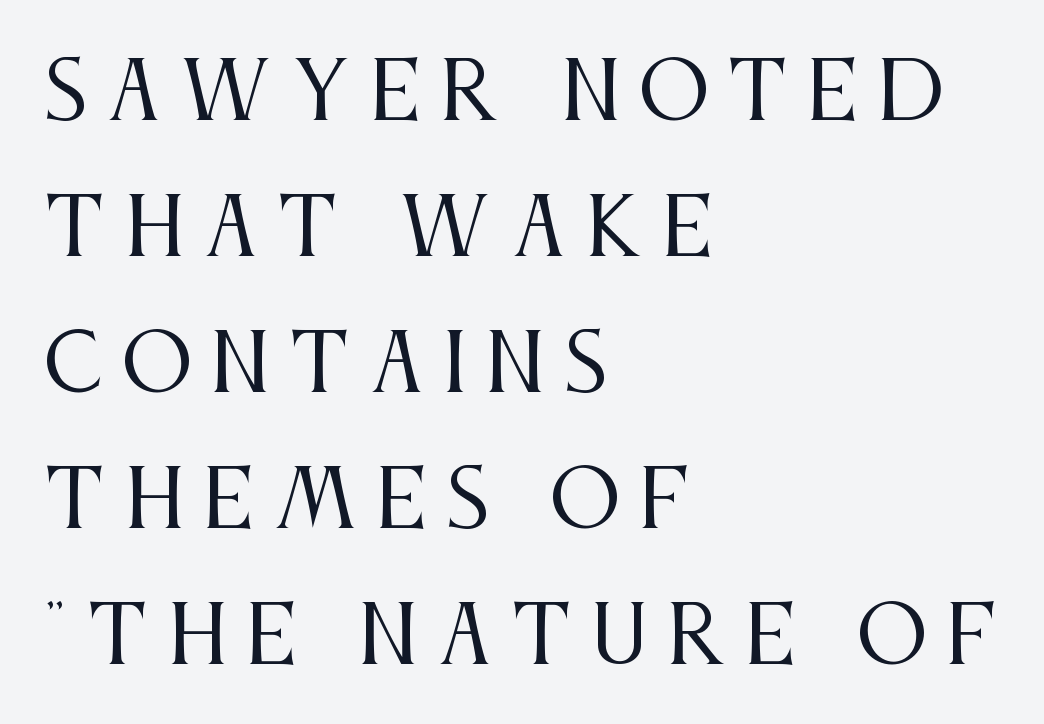
Q: Is the text bold? A: No.
Q: Is the text italic (slanted)? A: No, it is upright.
Q: Is the typeface a serif or a sans-serif typeface? A: Serif.
Q: Is the text underlined? A: No.
Q: How is the paragraph aligned? A: Left-aligned.
Q: Is the spacing between letters normal or unusually wide? A: Unusually wide.
Q: Width (condensed, normal, or wide)? A: Condensed.
Q: Stroke contrast? A: Medium.
Q: x-height? A: Large.
Q: Monospaced? A: No.
